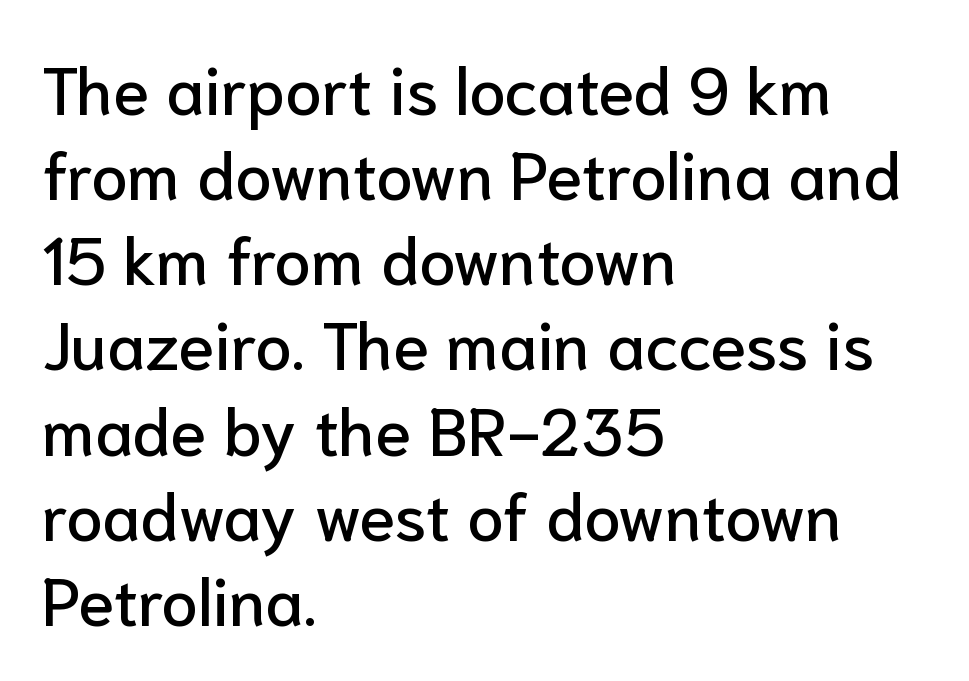
The image shows 66 px sans-serif type, upright; set left-aligned, normal line spacing (1.29x), normal letter spacing, not underlined; low stroke contrast and a medium x-height.
